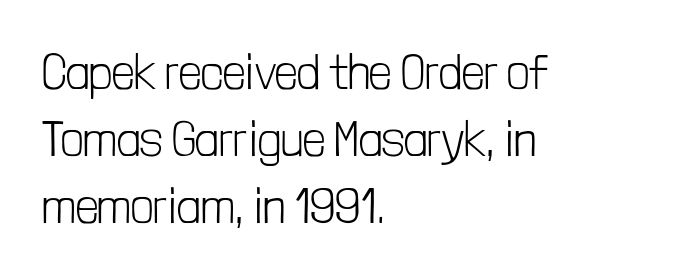
Line spacing here is normal. Look at the tracking — it's just the regular setting, nothing added. Here the designer chose a conventional face with non-uniform glyph widths. Font category for this specimen: sans-serif. Which margin do the lines hug? The left one — the right edge is uneven. These lines were composed using upright roman letters.
